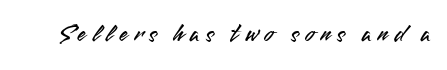
Q: Is the text italic (slanted)? A: Yes.
Q: Is the text underlined? A: No.
Q: Is the spacing between letters normal or unusually wide? A: Unusually wide.
